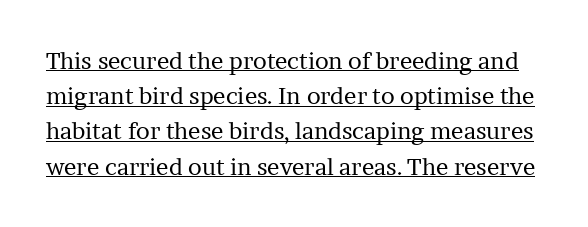
Q: Is the text bold? A: No.
Q: Is the text italic (slanted)? A: No, it is upright.
Q: Is the text underlined? A: Yes.
Q: Is the spacing between letters normal or unusually wide? A: Normal.
Q: Is the spacing between lines tight, normal or loose? A: Normal.
